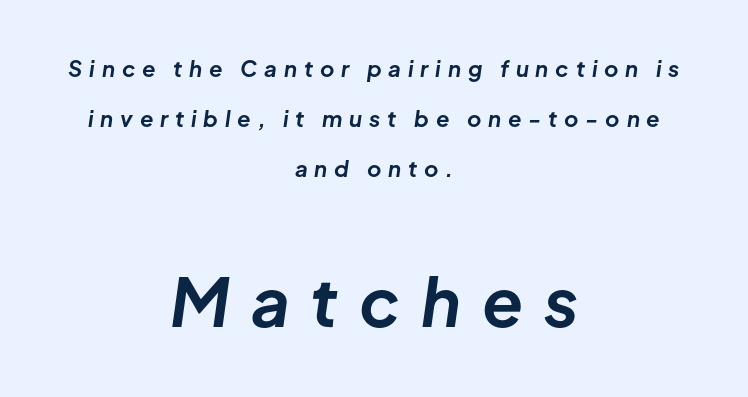
Has an underline been added? It has not. Compared with a flush-left layout, this one balances lines on the center instead. Of the two passages, the one underneath uses the larger point size. Emphasis by weight is at full strength: bold. Note the varied advance widths — an 'i' is clearly narrower than an 'm'. Observe the lean: these are italic letterforms.
